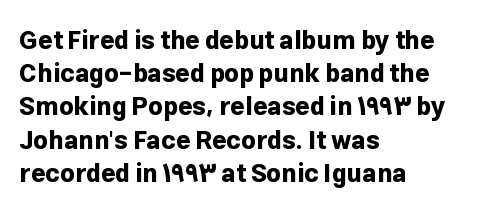
The image shows 25 px bold type, upright; set left-aligned, normal line spacing (1.33x), normal letter spacing, not underlined.
